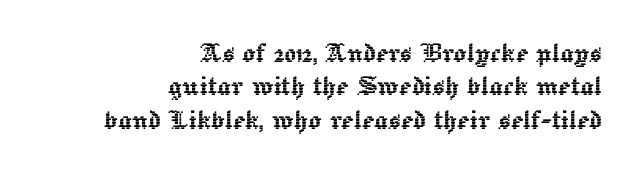
No extra tracking has been applied to these lines. The space beneath each line is pristine and unruled. Ascenders rise straight up at ninety degrees. Horizontally, the lines are justified to the trailing edge only.
